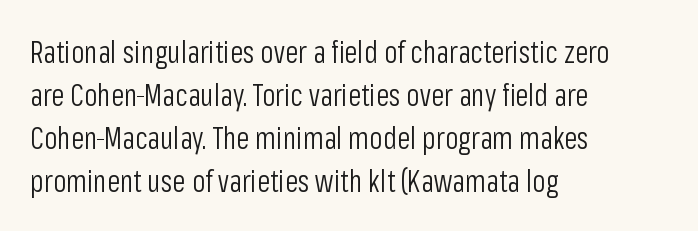
Looks like regular typesetting: each glyph gets only the width it needs. Ordinary non-slanted type is in use. What stands out about the letter spacing? Nothing — it is the standard amount. On a weight scale, this lands at 450 or below. Nobody drew a line under any word here. This block has exactly the height ordinary leading produces.
